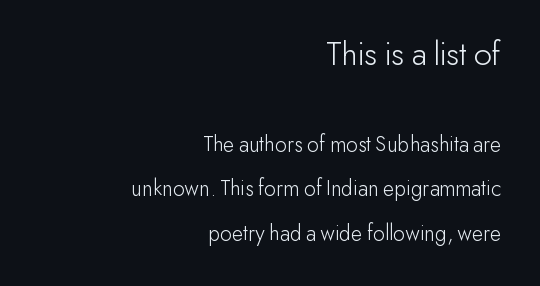
The image shows 35 px light sans-serif type, upright; set right-aligned, loose line spacing (1.92x), normal letter spacing, not underlined; the first (top) block is 1.52x larger; low stroke contrast and a small x-height.
